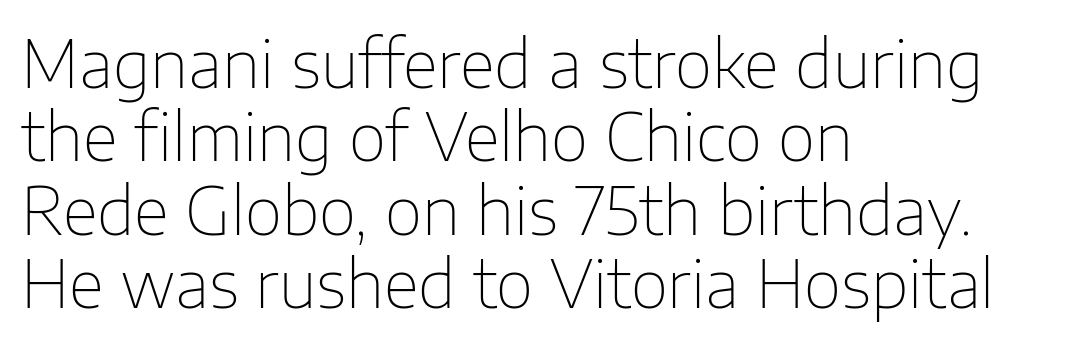
{"serif": "no", "italic": "no", "bold": "no", "weight": "thin", "width": "normal", "stroke_contrast": "low", "x_height": "medium", "monospaced": "no", "underline": "no", "align": "left", "line_spacing": "tight", "line_spacing_ratio": 1.13, "letter_spacing": "normal", "letter_spacing_em": 0.0, "glyph_px": 65}
